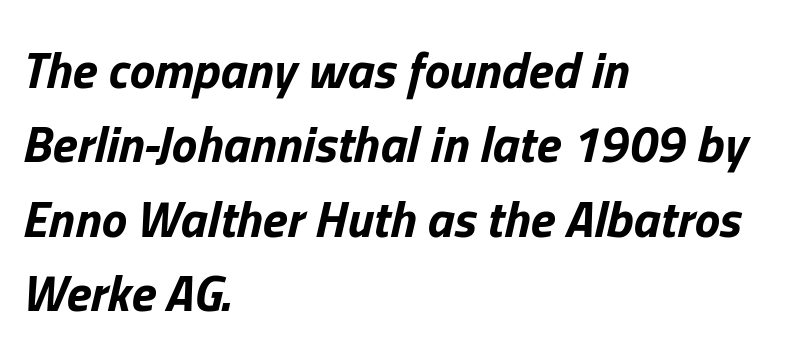
The lines in this sample share a left origin and differ only in where they stop. Pretty heavy lettering here — definitely bold. Note the varied advance widths — an 'i' is clearly narrower than an 'm'. In terms of posture, this sample is oblique.
